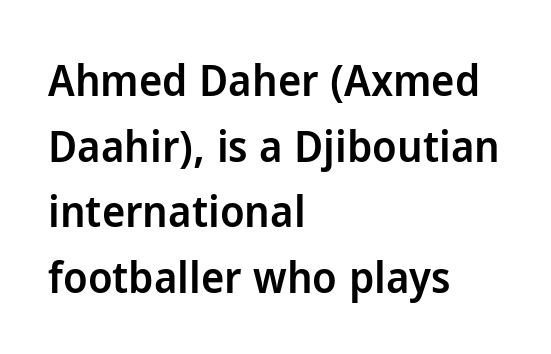
{"serif": "no", "italic": "no", "bold": "semi", "weight": "semibold", "width": "normal", "stroke_contrast": "low", "x_height": "medium", "monospaced": "no", "underline": "no", "align": "left", "line_spacing": "normal", "line_spacing_ratio": 1.49, "letter_spacing": "normal", "letter_spacing_em": 0.0, "glyph_px": 44}
